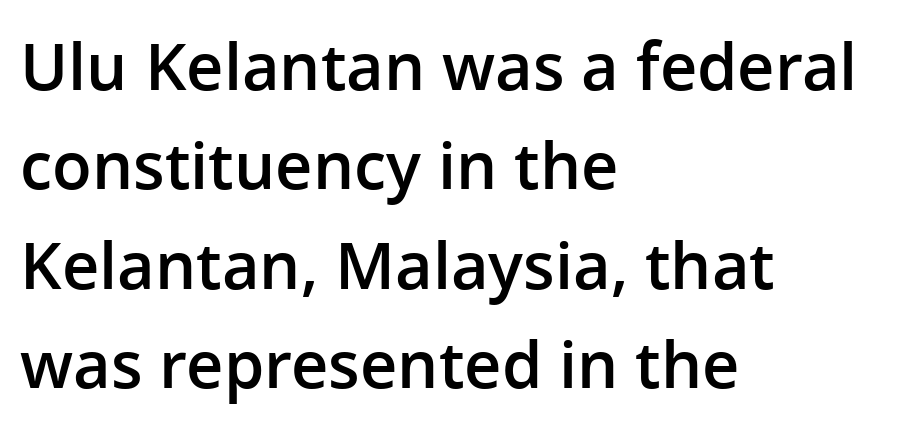
{"serif": "no", "italic": "no", "bold": "semi", "weight": "semibold", "width": "normal", "stroke_contrast": "low", "x_height": "medium", "monospaced": "no", "underline": "no", "align": "left", "line_spacing": "normal", "line_spacing_ratio": 1.53, "letter_spacing": "normal", "letter_spacing_em": 0.0, "glyph_px": 65}
